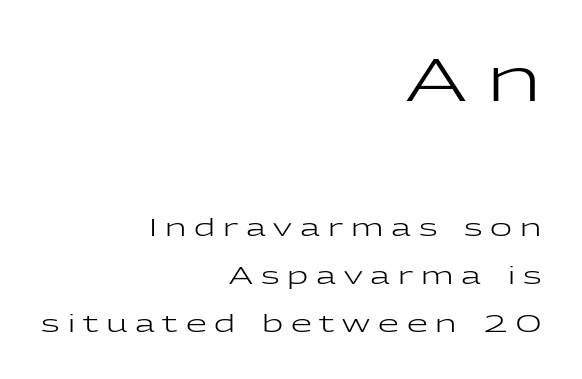
Q: Is the text bold? A: No.
Q: Is the text italic (slanted)? A: No, it is upright.
Q: Is the typeface a serif or a sans-serif typeface? A: Sans-serif.
Q: Is the text underlined? A: No.
Q: How is the paragraph aligned? A: Right-aligned.
Q: Is the spacing between letters normal or unusually wide? A: Unusually wide.
Q: Is the spacing between lines tight, normal or loose? A: Loose.
Q: Which block of text is set in a larger size, the first (top) or the second (bottom)? A: The first (top) one.
Q: Width (condensed, normal, or wide)? A: Wide.
Q: Stroke contrast? A: Low.
Q: x-height? A: Medium.
Q: Monospaced? A: No.
